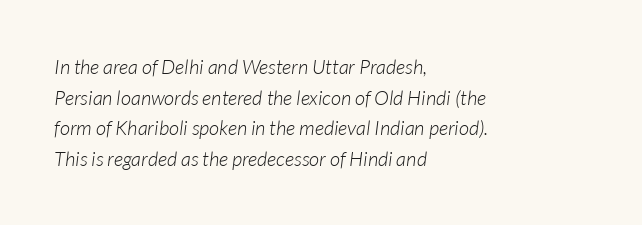
It's the slanting kind of type. A typesetter would call this leading conventional body-copy spacing. Layout note: lines flush left. Quick note: underline off. Each word holds together tightly as a unit, with standard inter-letter gaps. No heavy texture on the line: the type isn't bold.
